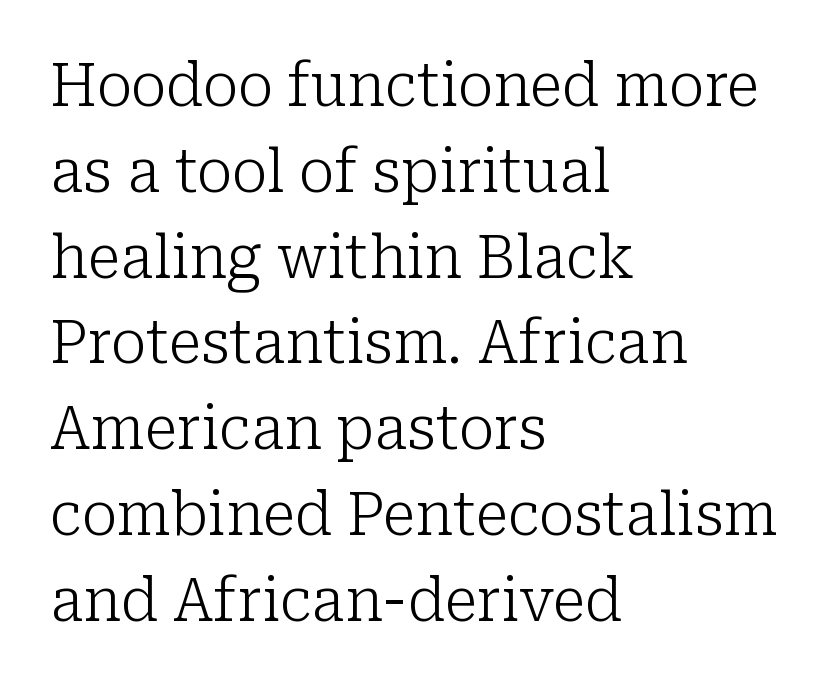
The characters are drawn with everyday or finer stroke widths. Spacing verdict: proportional, widths tailored to each character. Summary of vertical rhythm: regular, with standard interline spacing. This is serif lettering, the kind often seen in printed books. These lines keep a tight, regular rhythm from letter to letter. Check under the words: just untouched page.
